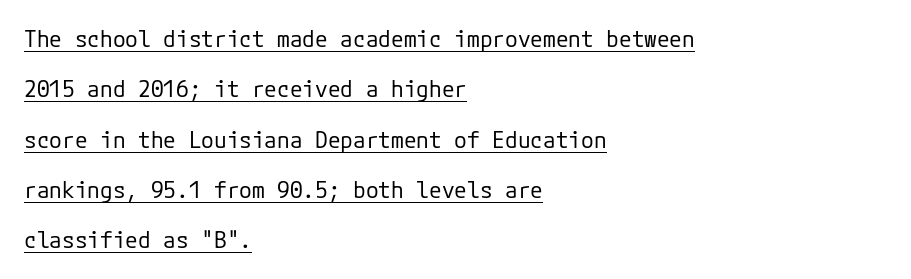
The image shows 23 px text type, upright; set left-aligned, loose line spacing (2.19x), normal letter spacing, underlined.
